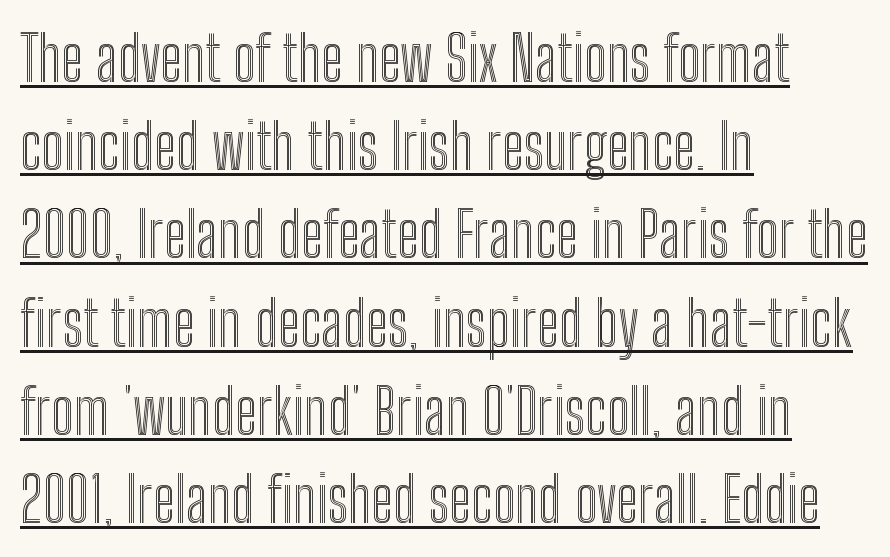
Is the letter spacing exaggerated? No — it looks like the ordinary default. Which margin do the lines hug? The left one — the right edge is uneven. No italicization has been applied; the sample stays upright. Compared with undecorated copy, this sample adds a rule below the words. The rendering uses natural spacing where letterforms have individual widths.
